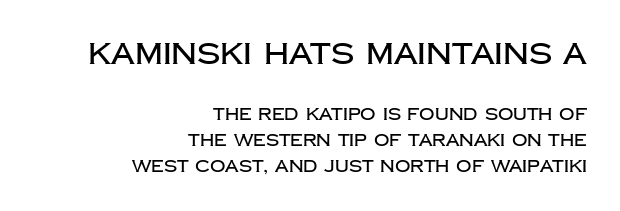
Q: Is the text italic (slanted)? A: No, it is upright.
Q: Is the typeface a serif or a sans-serif typeface? A: Sans-serif.
Q: Is the text underlined? A: No.
Q: How is the paragraph aligned? A: Right-aligned.
Q: Is the spacing between letters normal or unusually wide? A: Normal.
Q: Is the spacing between lines tight, normal or loose? A: Normal.
Q: Which block of text is set in a larger size, the first (top) or the second (bottom)? A: The first (top) one.
Q: Width (condensed, normal, or wide)? A: Normal.
Q: Stroke contrast? A: Low.
Q: x-height? A: Large.
Q: Monospaced? A: No.
